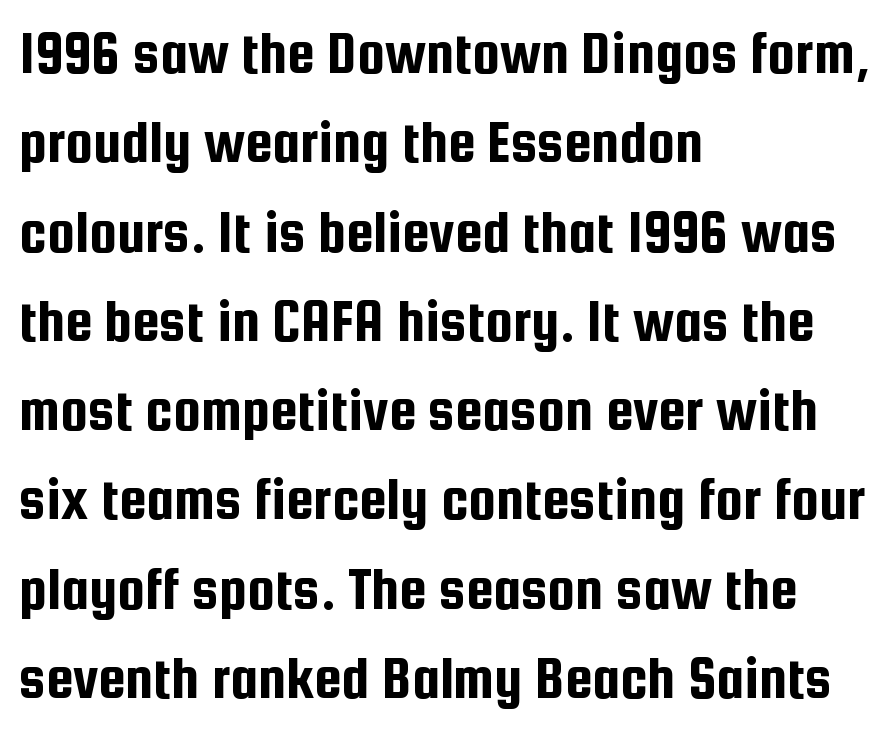
Q: Is the text italic (slanted)? A: No, it is upright.
Q: Is the typeface a serif or a sans-serif typeface? A: Sans-serif.
Q: Is the text underlined? A: No.
Q: How is the paragraph aligned? A: Left-aligned.
Q: Is the spacing between letters normal or unusually wide? A: Normal.
Q: Is the spacing between lines tight, normal or loose? A: Normal.
Q: Width (condensed, normal, or wide)? A: Condensed.
Q: Stroke contrast? A: Low.
Q: x-height? A: Medium.
Q: Monospaced? A: No.
